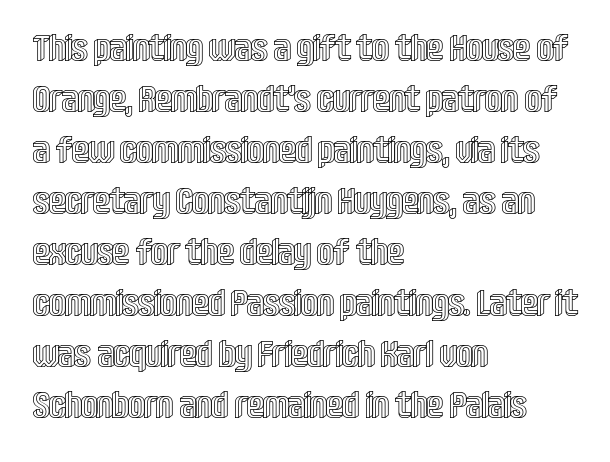
The image shows 37 px condensed type, upright; set left-aligned, normal line spacing (1.38x), normal letter spacing, not underlined; a large x-height.
